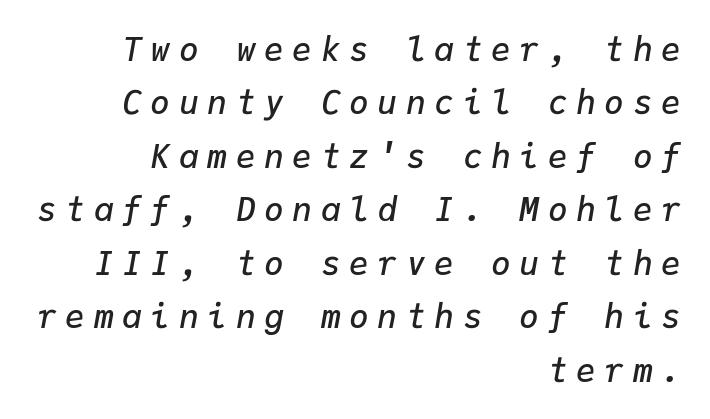
The image shows 33 px semibold type, italic (leaning right), monospaced; set right-aligned, normal line spacing (1.62x), unusually wide letter spacing (+0.26 em), not underlined; low stroke contrast and a medium x-height.
